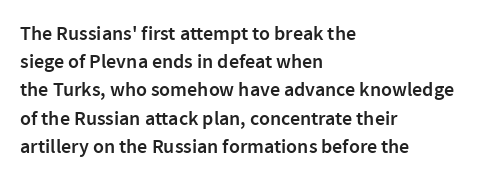
The image shows 20 px text type, upright; set left-aligned, normal line spacing (1.41x), normal letter spacing, not underlined.
